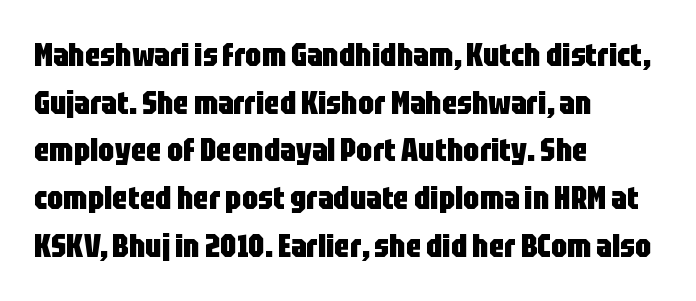
{"serif": "no", "italic": "no", "bold": "yes", "weight": "heavy", "width": "condensed", "stroke_contrast": "low", "x_height": "large", "monospaced": "no", "underline": "no", "align": "left", "line_spacing": "normal", "line_spacing_ratio": 1.49, "letter_spacing": "normal", "letter_spacing_em": 0.0, "glyph_px": 32}
